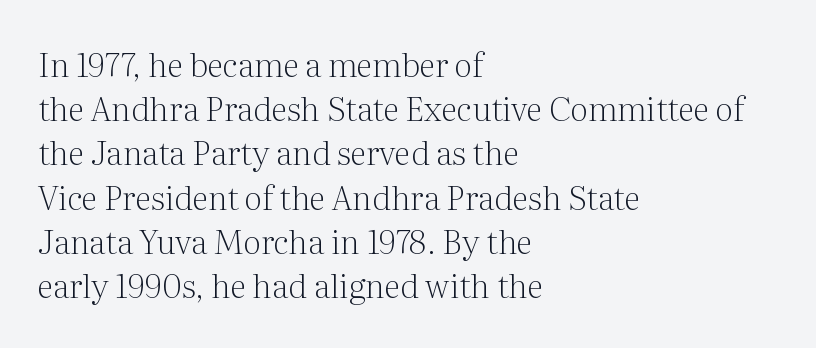
{"serif": "yes", "italic": "no", "bold": "no", "weight": "light", "width": "normal", "stroke_contrast": "medium", "x_height": "medium", "monospaced": "no", "underline": "no", "align": "left", "line_spacing": "normal", "line_spacing_ratio": 1.34, "letter_spacing": "normal", "letter_spacing_em": 0.0, "glyph_px": 33}
